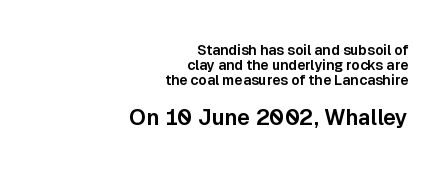
Q: Is the text italic (slanted)? A: No, it is upright.
Q: Is the text underlined? A: No.
Q: How is the paragraph aligned? A: Right-aligned.
Q: Is the spacing between letters normal or unusually wide? A: Normal.
Q: Is the spacing between lines tight, normal or loose? A: Tight.
Q: Which block of text is set in a larger size, the first (top) or the second (bottom)? A: The second (bottom) one.
